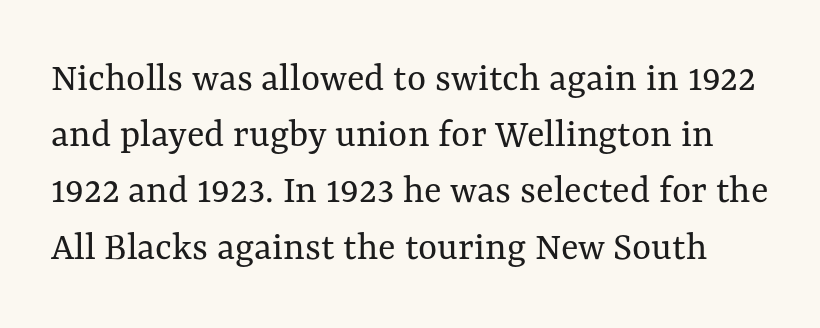
The image shows 41 px regular-weight type, upright; set normal line spacing (1.37x), normal letter spacing, not underlined; medium stroke contrast and a medium x-height.
